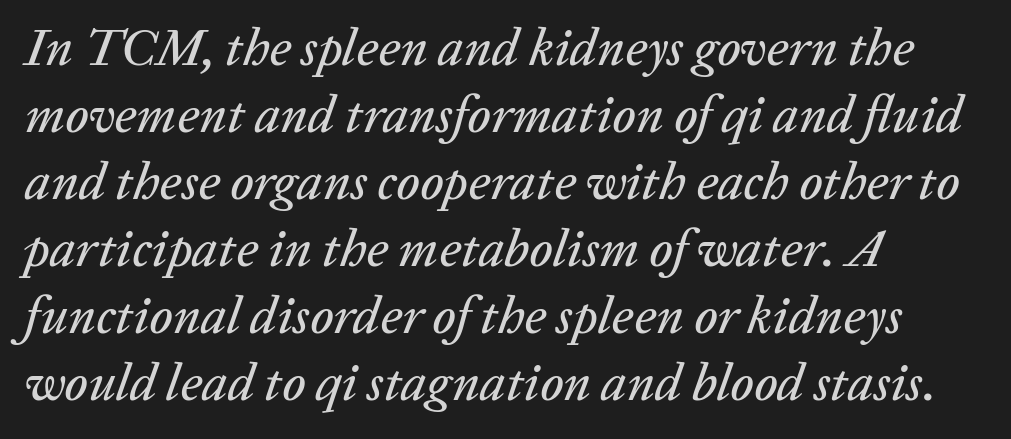
All the whitespace from short lines collects on the right. Plain, unruled lines of type. Looks like regular typesetting: each glyph gets only the width it needs. Honestly, the row spacing looks completely unremarkable. It's the slanting kind of type.
